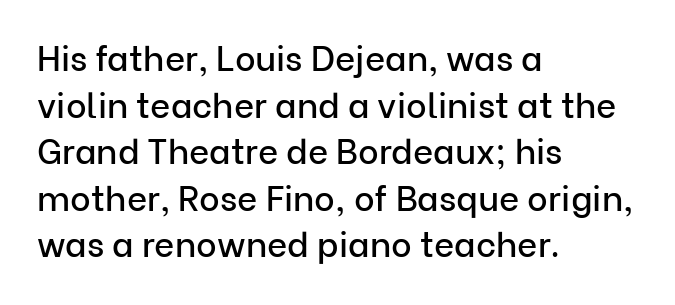
The image shows 35 px sans-serif type, upright; set left-aligned, normal line spacing (1.33x), normal letter spacing, not underlined; low stroke contrast and a medium x-height.
